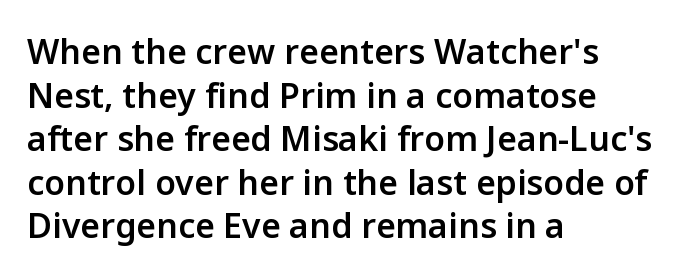
Q: Is the text bold? A: Semi-bold.
Q: Is the text italic (slanted)? A: No, it is upright.
Q: Is the typeface a serif or a sans-serif typeface? A: Sans-serif.
Q: Is the text underlined? A: No.
Q: How is the paragraph aligned? A: Left-aligned.
Q: Is the spacing between letters normal or unusually wide? A: Normal.
Q: Is the spacing between lines tight, normal or loose? A: Normal.
Q: Width (condensed, normal, or wide)? A: Normal.
Q: Stroke contrast? A: Low.
Q: x-height? A: Medium.
Q: Monospaced? A: No.
